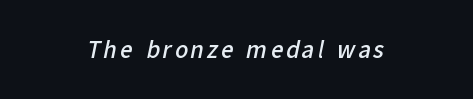
Q: Is the text bold? A: Semi-bold.
Q: Is the text underlined? A: No.
Q: How is the paragraph aligned? A: Centered.
